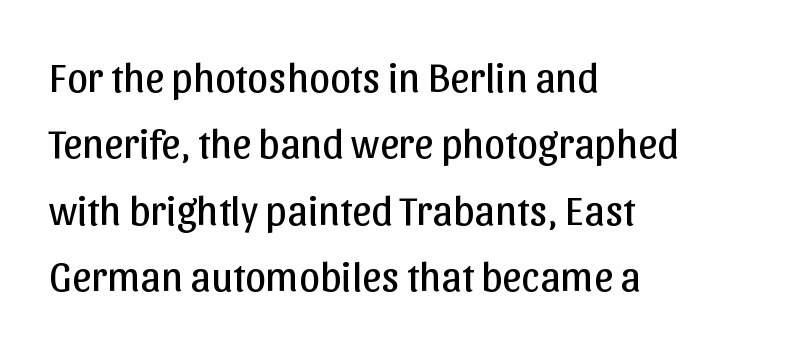
{"serif": "no", "italic": "no", "bold": "no", "weight": "regular", "width": "normal", "stroke_contrast": "low", "x_height": "medium", "monospaced": "no", "underline": "no", "align": "left", "line_spacing": "normal", "line_spacing_ratio": 1.58, "letter_spacing": "normal", "letter_spacing_em": 0.0, "glyph_px": 42}
